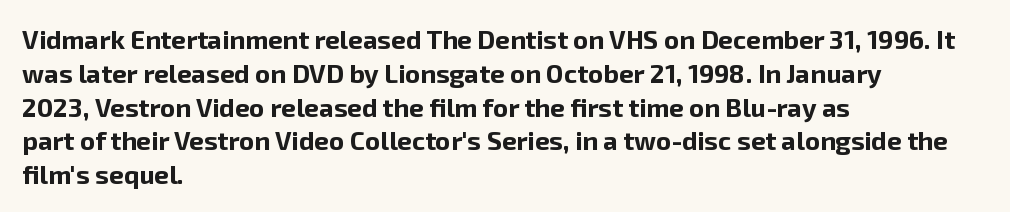
The image shows 26 px bold type, upright; set left-aligned, normal line spacing (1.3x), normal letter spacing, not underlined.
